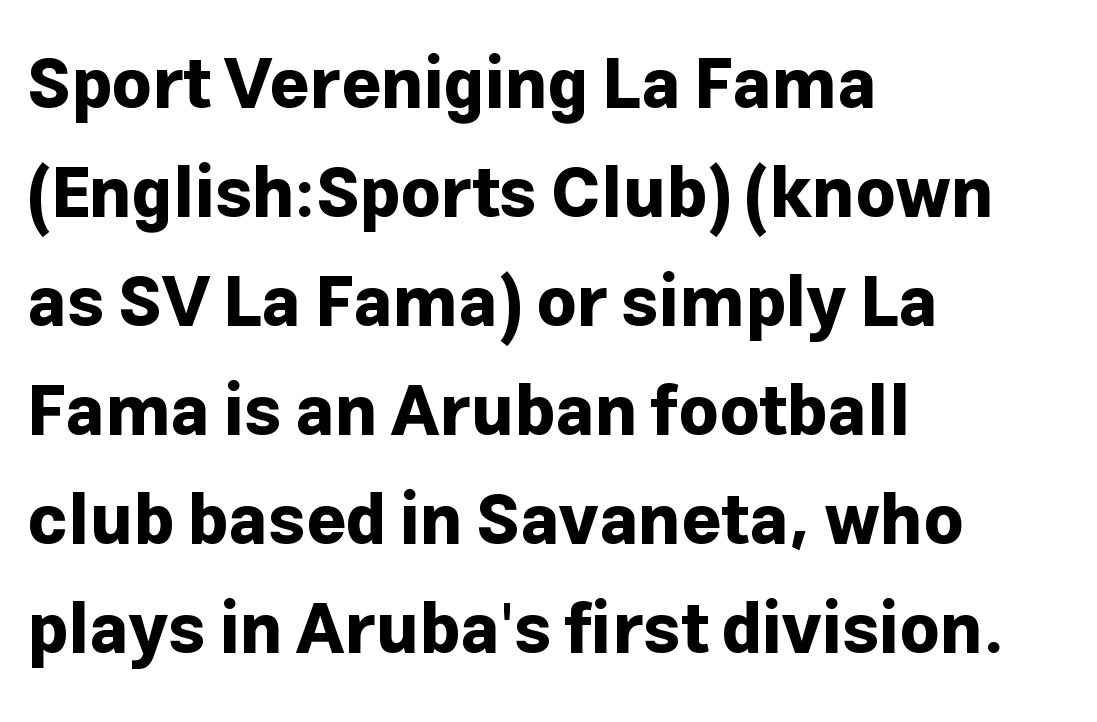
{"serif": "no", "italic": "no", "bold": "yes", "weight": "bold", "width": "normal", "stroke_contrast": "low", "x_height": "medium", "monospaced": "no", "underline": "no", "align": "left", "line_spacing": "normal", "line_spacing_ratio": 1.58, "letter_spacing": "normal", "letter_spacing_em": 0.0, "glyph_px": 69}
